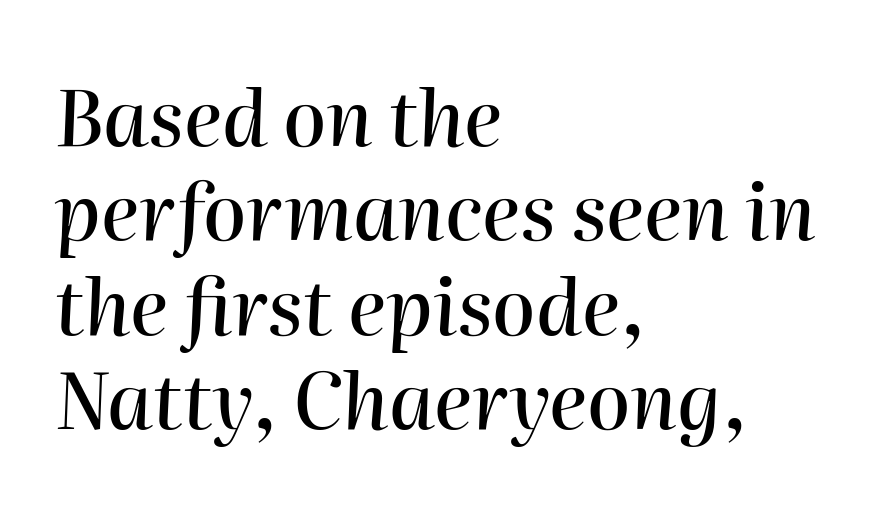
Q: Is the text italic (slanted)? A: Yes, it leans right by about 2 degrees.
Q: Is the text underlined? A: No.
Q: How is the paragraph aligned? A: Left-aligned.
Q: Is the spacing between letters normal or unusually wide? A: Normal.
Q: Width (condensed, normal, or wide)? A: Normal.
Q: Stroke contrast? A: High.
Q: x-height? A: Medium.
Q: Monospaced? A: No.
